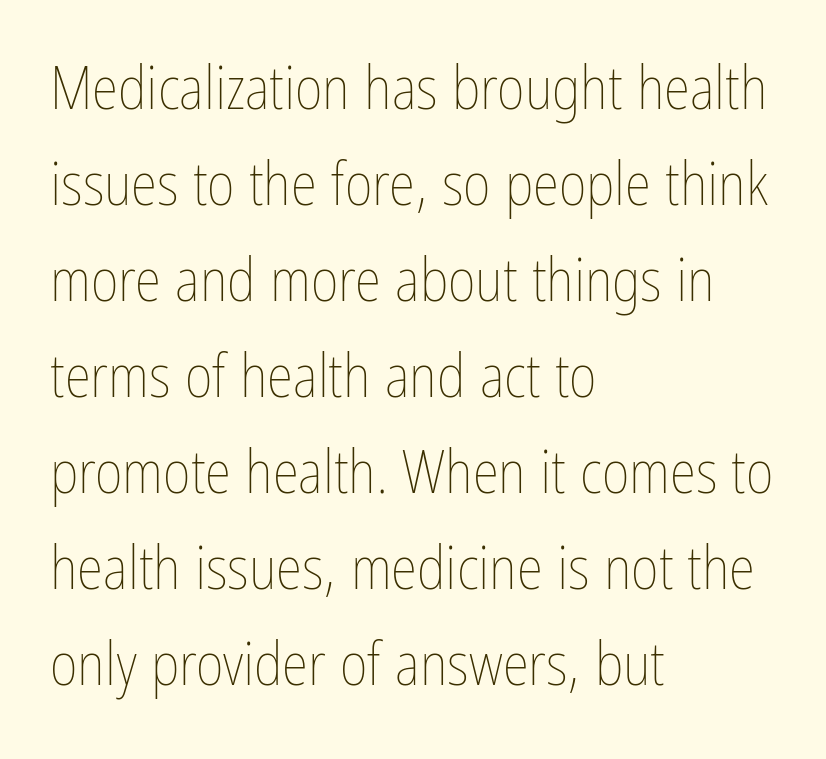
Proportional: the letters do not fall into vertical columns. One-word summary of the alignment: left. The letters sit at their default tracking, neither squeezed nor spread. The leading is moderate, giving the passage an even texture. Type without underlining.
